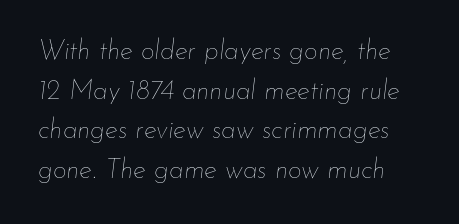
Q: Is the text bold? A: No.
Q: Is the text italic (slanted)? A: Yes, it leans right by about 7 degrees.
Q: Is the text underlined? A: No.
Q: Is the spacing between letters normal or unusually wide? A: Normal.
Q: Is the spacing between lines tight, normal or loose? A: Normal.
